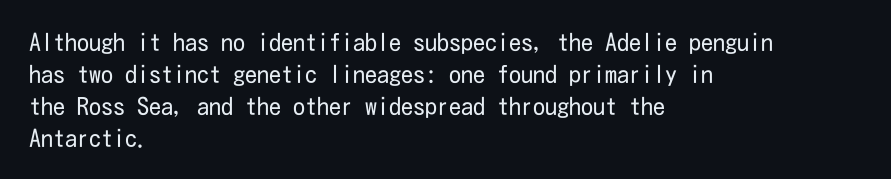
The image shows 24 px text type, upright; set left-aligned, normal line spacing (1.33x), normal letter spacing, not underlined.
